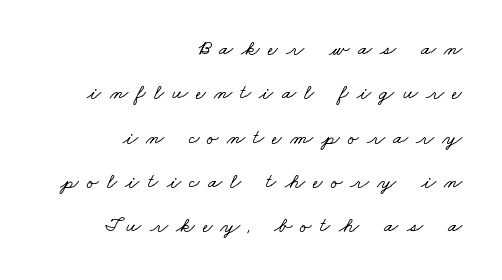
Only glyphs here, with clear space below each row. Is the block centered? No — it sits flush against the right margin. You could fit nearly another row in the gap between these rows. The gaps between neighbouring characters are conspicuously large.
